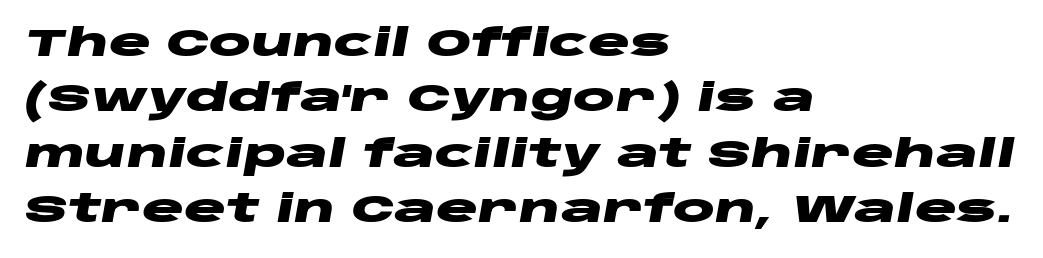
Regarding leading, the lines here are spaced in the standard way. The passage shown is not underscored anywhere. There is no visible air inserted between adjacent glyphs. Thick stems and heavy bowls — unmistakably bold.
